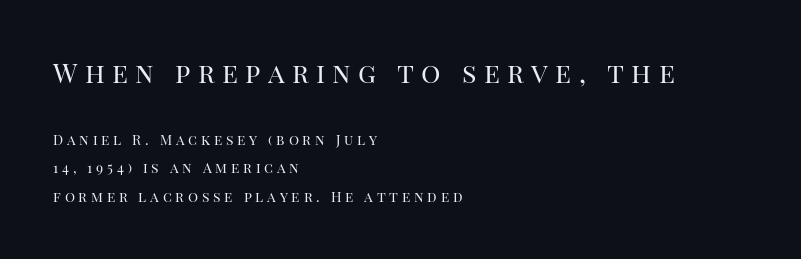
The image shows 27 px text type, upright; set left-aligned, loose line spacing (2.02x), unusually wide letter spacing (+0.27 em), not underlined; the first (top) block is 1.93x larger.
